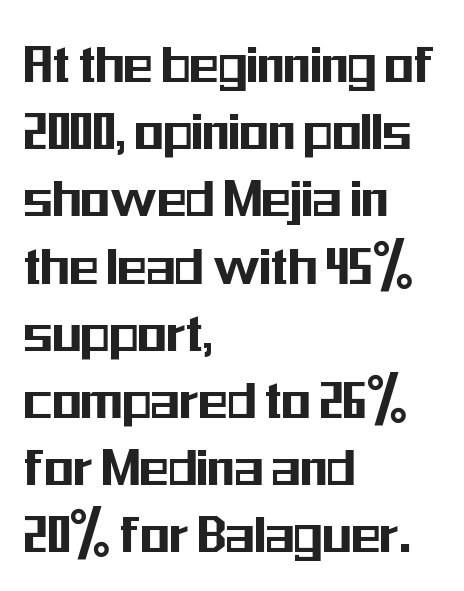
Horizontal bands of white between lines are thin slivers. Left-aligned paragraph, ragged on the right. In terms of letterspacing, this is plain default setting. Decoration check: the copy has no underline. To sum up the face: it is a sans, with no serifs. Varying glyph widths throughout — classic text-font behaviour.
